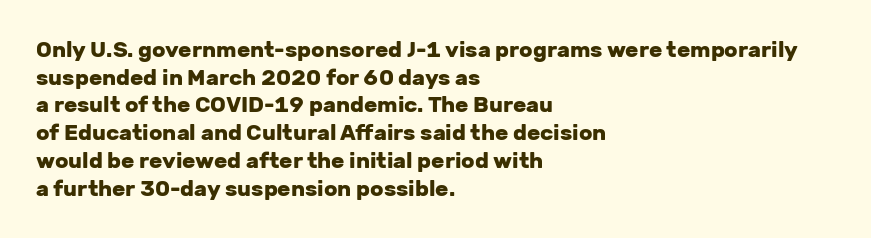
Q: Is the text bold? A: Yes.
Q: Is the text italic (slanted)? A: No, it is upright.
Q: Is the text underlined? A: No.
Q: How is the paragraph aligned? A: Left-aligned.
Q: Is the spacing between letters normal or unusually wide? A: Normal.
Q: Is the spacing between lines tight, normal or loose? A: Normal.
